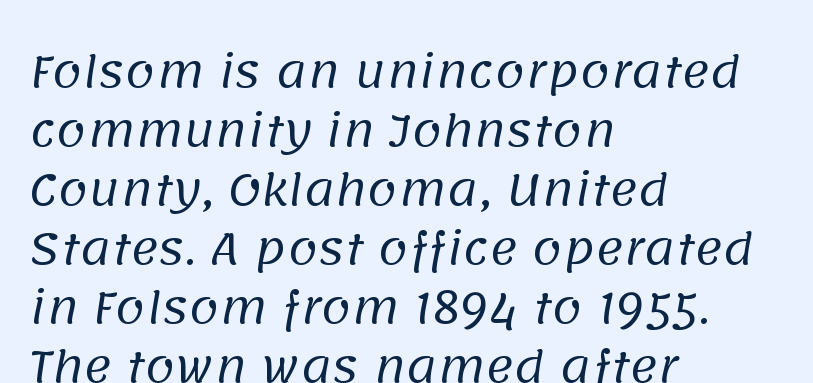
The image shows 43 px regular-weight sans-serif type; set left-aligned, normal line spacing (1.37x), normal letter spacing, not underlined; low stroke contrast and a large x-height.
